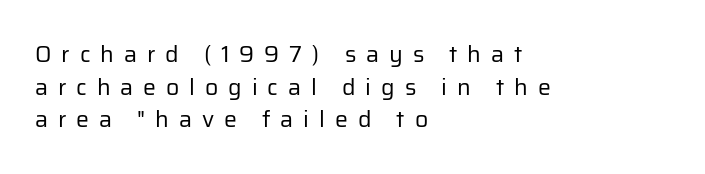
{"italic": "no", "bold": "no", "underline": "no", "align": "left", "line_spacing": "normal", "line_spacing_ratio": 1.42, "letter_spacing": "wide", "letter_spacing_em": 0.43, "glyph_px": 23}
